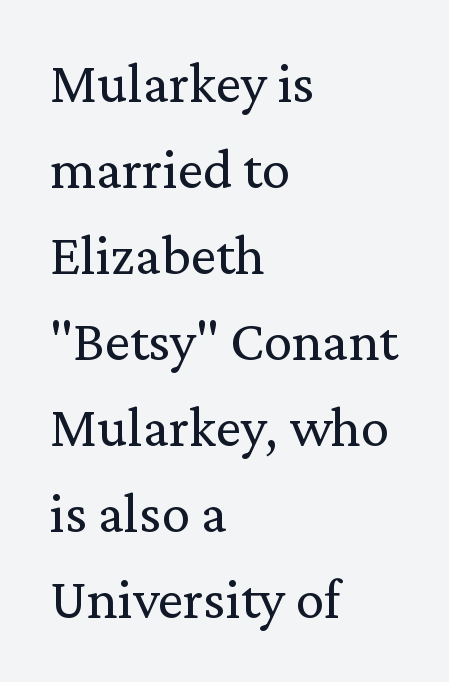
The image shows 57 px regular-weight serif type, upright; set left-aligned, normal line spacing (1.51x), normal letter spacing, not underlined; medium stroke contrast and a medium x-height.
